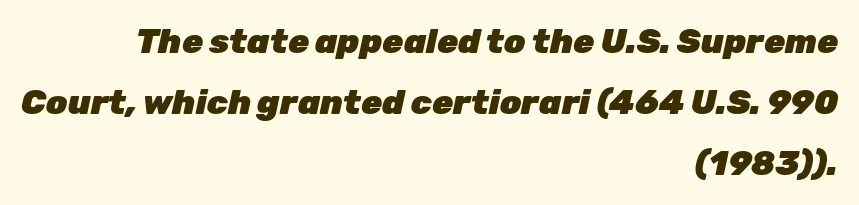
The image shows 34 px heavy type, italic (leaning right); set right-aligned, line spacing 1.79x, normal letter spacing, not underlined; low stroke contrast and a medium x-height.
